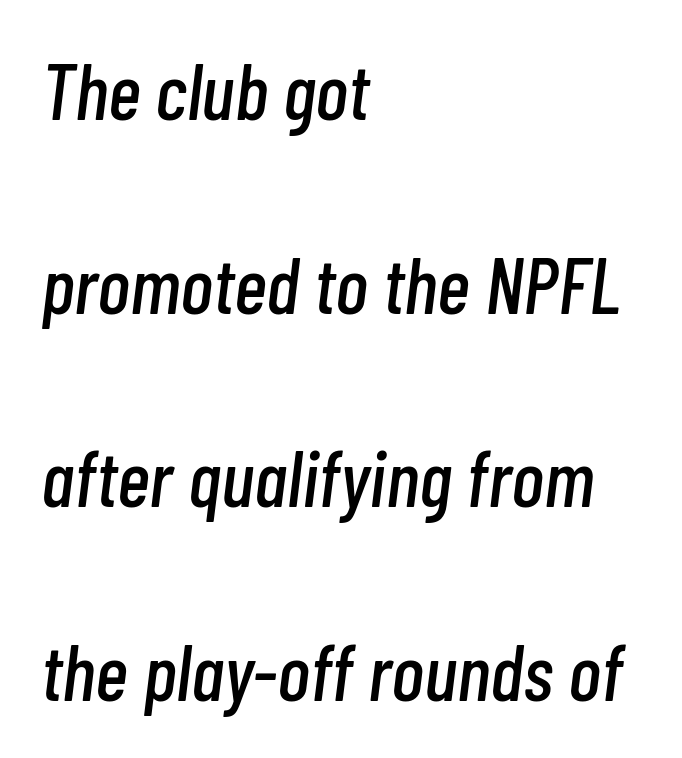
{"italic": "yes", "lean": "right", "slant_degrees": 7, "width": "condensed", "stroke_contrast": "low", "x_height": "medium", "monospaced": "no", "underline": "no", "align": "left", "line_spacing": "loose", "line_spacing_ratio": 2.45, "letter_spacing": "normal", "letter_spacing_em": 0.0, "glyph_px": 79}
